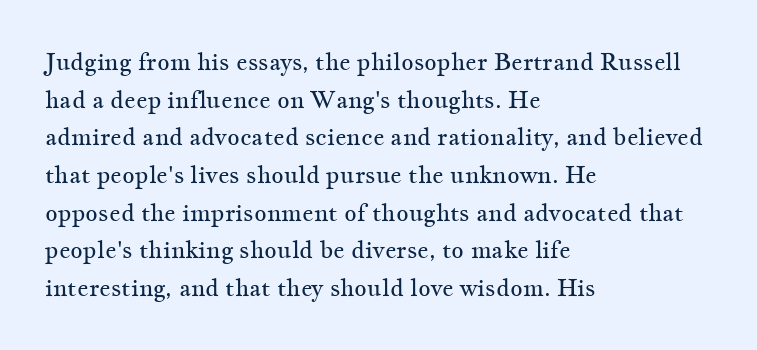
{"italic": "no", "bold": "no", "underline": "no", "align": "left", "line_spacing": "normal", "line_spacing_ratio": 1.57, "letter_spacing": "normal", "letter_spacing_em": 0.0, "glyph_px": 24}
